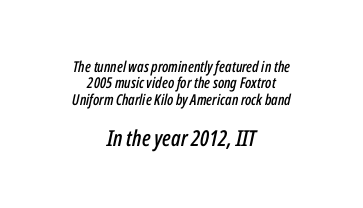
{"italic": "yes", "lean": "right", "slant_degrees": 12, "underline": "no", "align": "center", "line_spacing": "tight", "line_spacing_ratio": 1.09, "letter_spacing": "normal", "letter_spacing_em": 0.0, "larger_block": "second", "size_ratio": 1.47, "glyph_px": 22}
